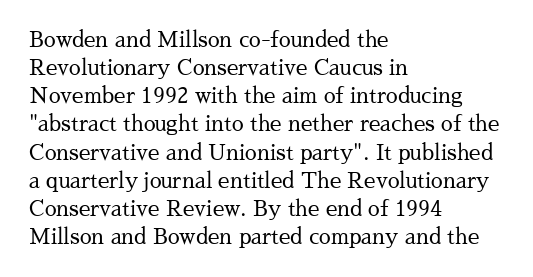
Q: Is the text bold? A: No.
Q: Is the text italic (slanted)? A: No, it is upright.
Q: Is the text underlined? A: No.
Q: How is the paragraph aligned? A: Left-aligned.
Q: Is the spacing between letters normal or unusually wide? A: Normal.
Q: Is the spacing between lines tight, normal or loose? A: Normal.
